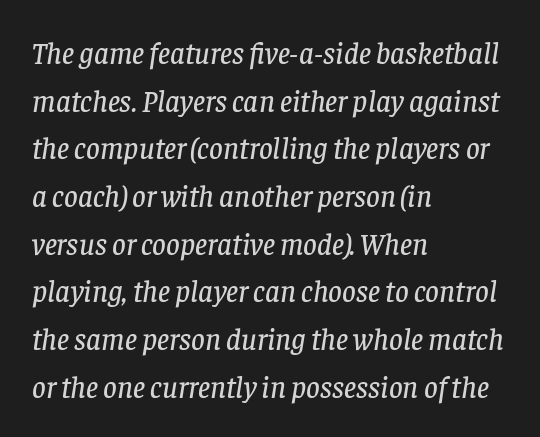
{"serif": "yes", "italic": "yes", "lean": "right", "slant_degrees": 8, "width": "normal", "stroke_contrast": "low", "x_height": "large", "monospaced": "no", "underline": "no", "align": "left", "line_spacing": "normal", "line_spacing_ratio": 1.59, "letter_spacing": "normal", "letter_spacing_em": 0.0, "glyph_px": 30}
